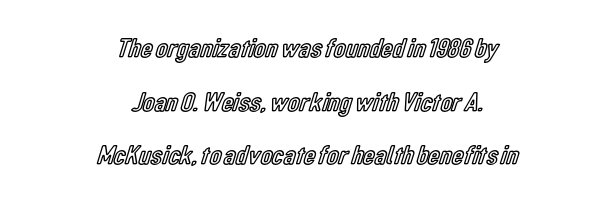
The image shows 27 px text type; set centered, loose line spacing (1.99x), normal letter spacing, not underlined.
